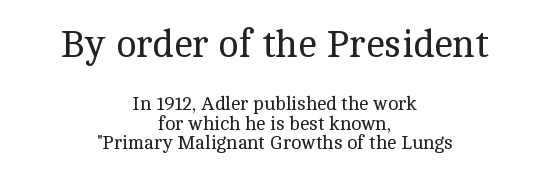
Q: Is the text bold? A: No.
Q: Is the text italic (slanted)? A: No, it is upright.
Q: Is the typeface a serif or a sans-serif typeface? A: Serif.
Q: Is the text underlined? A: No.
Q: How is the paragraph aligned? A: Centered.
Q: Is the spacing between letters normal or unusually wide? A: Normal.
Q: Is the spacing between lines tight, normal or loose? A: Tight.
Q: Which block of text is set in a larger size, the first (top) or the second (bottom)? A: The first (top) one.
Q: Width (condensed, normal, or wide)? A: Normal.
Q: x-height? A: Medium.
Q: Monospaced? A: No.
